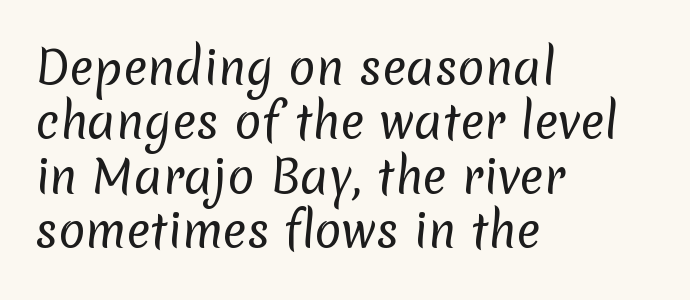
{"serif": "no", "bold": "no", "weight": "regular", "width": "normal", "stroke_contrast": "low", "x_height": "medium", "monospaced": "no", "underline": "no", "align": "left", "line_spacing_ratio": 1.21, "letter_spacing": "normal", "letter_spacing_em": 0.0, "glyph_px": 45}
